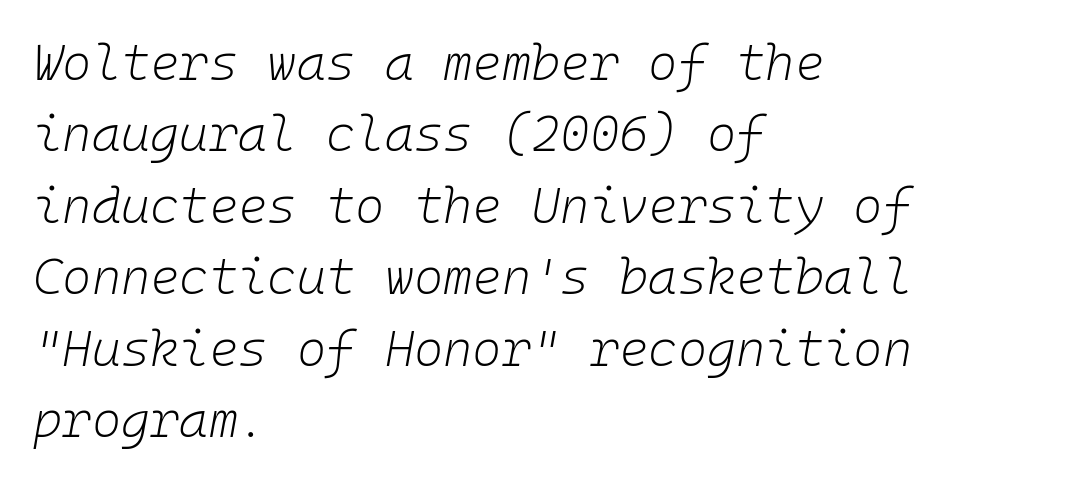
Designer's note — italics engaged. The lines are quadded left. The cut favours lightness, reaching ordinary text weight at its darkest. Regular leading. Lines of text with bare space underneath. Fixed-width glyphs throughout — classic coding-font behaviour.
